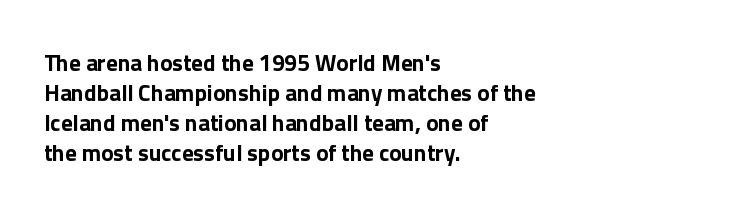
{"italic": "no", "bold": "yes", "underline": "no", "align": "left", "line_spacing": "normal", "line_spacing_ratio": 1.3, "letter_spacing": "normal", "letter_spacing_em": 0.0, "glyph_px": 23}
